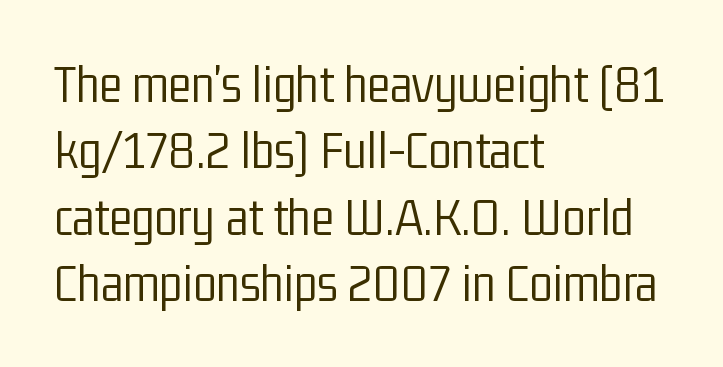
Q: Is the text bold? A: No.
Q: Is the text italic (slanted)? A: No, it is upright.
Q: Is the typeface a serif or a sans-serif typeface? A: Sans-serif.
Q: Is the text underlined? A: No.
Q: How is the paragraph aligned? A: Left-aligned.
Q: Is the spacing between letters normal or unusually wide? A: Normal.
Q: Width (condensed, normal, or wide)? A: Condensed.
Q: Stroke contrast? A: Low.
Q: x-height? A: Medium.
Q: Monospaced? A: No.
